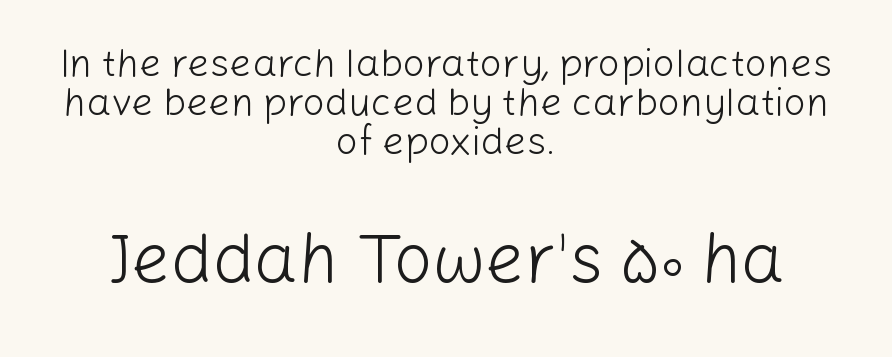
A typesetter would call this proportional, since set widths differ per character. Stroke thickness stays within the range of a standard reading face or lighter. Designer's note — italics off, roman on. Line starts and ends both wander, symmetrically. Scale increases going downward across the two blocks.
